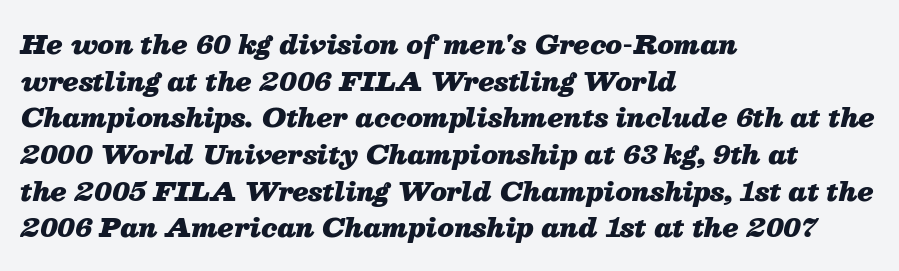
Rendered with sloped, italic letterforms. Strong, thick strokes mark this as bold type. The lines are quadded left. The strip under each line holds only bare page. Standard letterfit; no display-style spreading of the glyphs. Each new line begins a customary step beneath the previous one.
